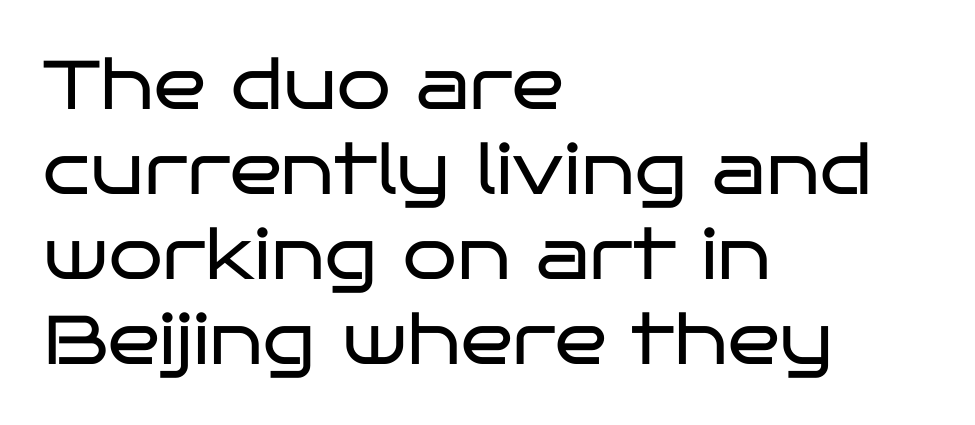
Q: Is the text bold? A: No.
Q: Is the text italic (slanted)? A: No, it is upright.
Q: Is the typeface a serif or a sans-serif typeface? A: Sans-serif.
Q: Is the text underlined? A: No.
Q: How is the paragraph aligned? A: Left-aligned.
Q: Is the spacing between letters normal or unusually wide? A: Normal.
Q: Width (condensed, normal, or wide)? A: Wide.
Q: Stroke contrast? A: Low.
Q: x-height? A: Large.
Q: Monospaced? A: No.
